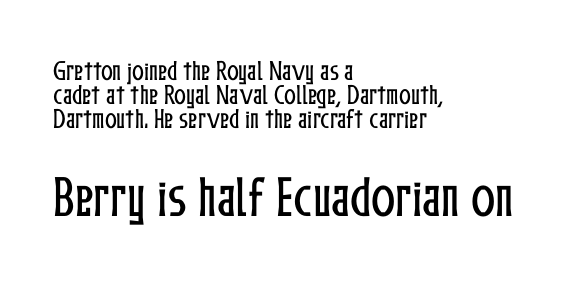
{"italic": "no", "width": "condensed", "stroke_contrast": "low", "x_height": "medium", "monospaced": "no", "underline": "no", "align": "left", "line_spacing": "tight", "line_spacing_ratio": 1.1, "letter_spacing": "normal", "letter_spacing_em": 0.0, "larger_block": "second", "size_ratio": 2.05, "glyph_px": 45}
